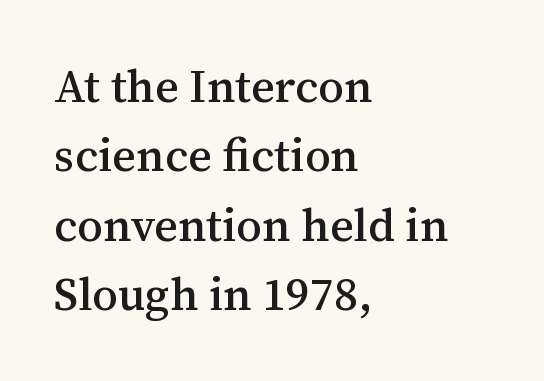
Q: Is the text italic (slanted)? A: No, it is upright.
Q: Is the typeface a serif or a sans-serif typeface? A: Serif.
Q: Is the text underlined? A: No.
Q: How is the paragraph aligned? A: Left-aligned.
Q: Is the spacing between letters normal or unusually wide? A: Normal.
Q: Is the spacing between lines tight, normal or loose? A: Normal.
Q: Width (condensed, normal, or wide)? A: Normal.
Q: Stroke contrast? A: Medium.
Q: x-height? A: Medium.
Q: Monospaced? A: No.
